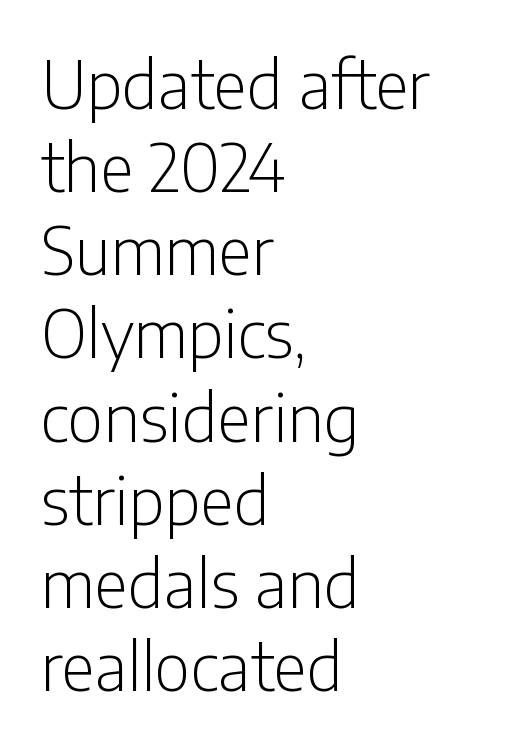
Q: Is the text bold? A: No.
Q: Is the text italic (slanted)? A: No, it is upright.
Q: Is the typeface a serif or a sans-serif typeface? A: Sans-serif.
Q: Is the text underlined? A: No.
Q: How is the paragraph aligned? A: Left-aligned.
Q: Is the spacing between letters normal or unusually wide? A: Normal.
Q: Is the spacing between lines tight, normal or loose? A: Normal.
Q: Width (condensed, normal, or wide)? A: Condensed.
Q: Stroke contrast? A: Low.
Q: x-height? A: Medium.
Q: Monospaced? A: No.
